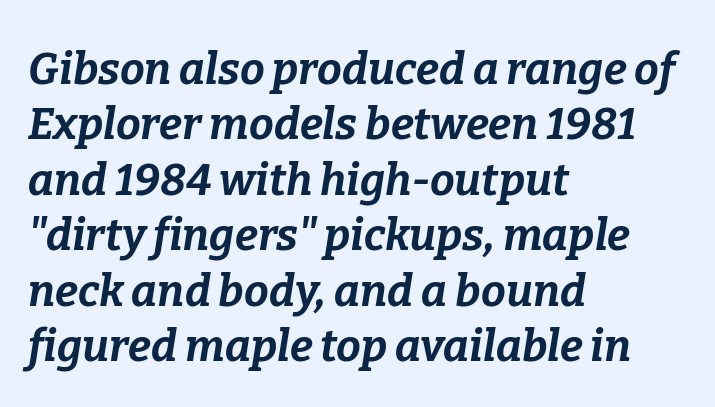
{"italic": "yes", "lean": "right", "slant_degrees": 9, "bold": "yes", "weight": "bold", "width": "normal", "stroke_contrast": "low", "x_height": "medium", "monospaced": "no", "underline": "no", "align": "left", "line_spacing": "normal", "line_spacing_ratio": 1.26, "letter_spacing": "normal", "letter_spacing_em": 0.0, "glyph_px": 44}
